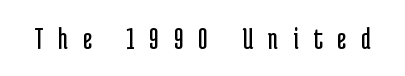
Does the type have serifs? No, each stem ends abruptly. You could not count columns in this text — the font is proportionally spaced. Clear beneath every line of the passage. Honestly, the letter spacing is so wide it's the main thing you notice.
